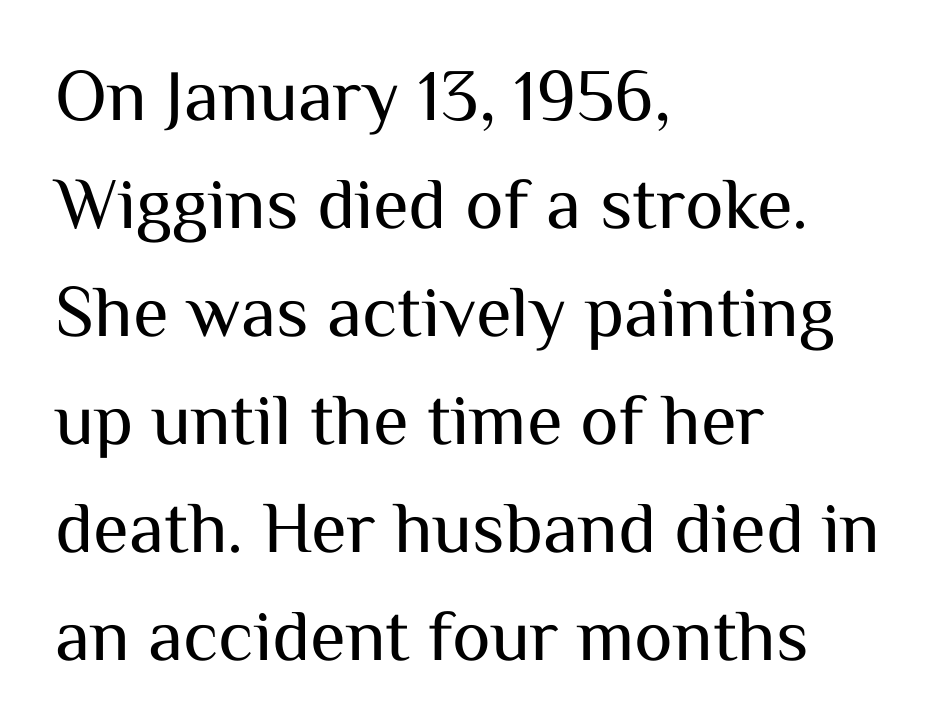
Q: Is the text bold? A: No.
Q: Is the text italic (slanted)? A: No, it is upright.
Q: Is the typeface a serif or a sans-serif typeface? A: Sans-serif.
Q: Is the text underlined? A: No.
Q: How is the paragraph aligned? A: Left-aligned.
Q: Is the spacing between letters normal or unusually wide? A: Normal.
Q: Is the spacing between lines tight, normal or loose? A: Normal.
Q: Width (condensed, normal, or wide)? A: Normal.
Q: Stroke contrast? A: Medium.
Q: x-height? A: Medium.
Q: Monospaced? A: No.
